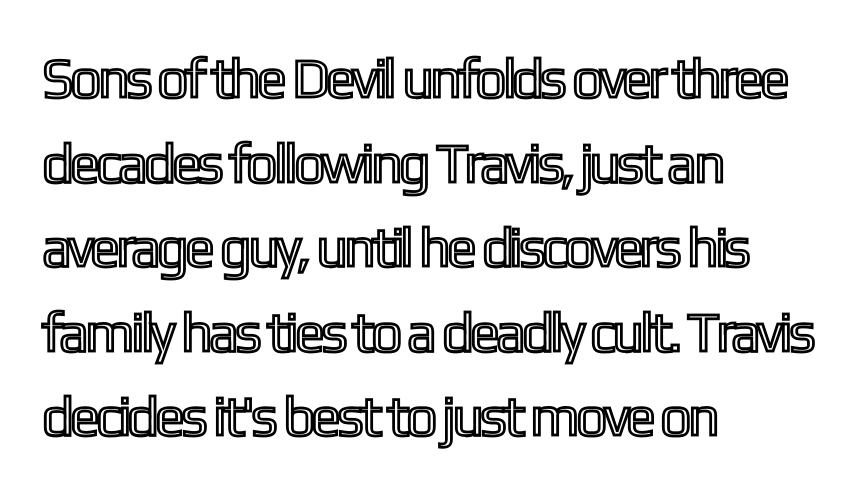
Regular leading. Honestly, the letter spacing is just normal — you wouldn't notice it. The letters advance in unequal steps, a hallmark of proportional type. These lines stack with their left ends in a neat column. The words here are not underlined.
